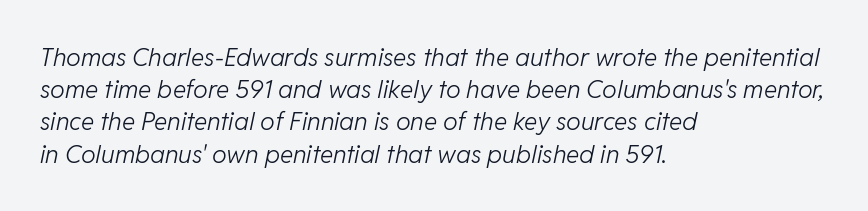
Q: Is the text bold? A: No.
Q: Is the text italic (slanted)? A: Yes, it leans right by about 11 degrees.
Q: Is the text underlined? A: No.
Q: How is the paragraph aligned? A: Left-aligned.
Q: Is the spacing between letters normal or unusually wide? A: Normal.
Q: Is the spacing between lines tight, normal or loose? A: Normal.
